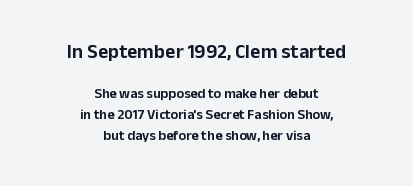
Q: Is the text italic (slanted)? A: No, it is upright.
Q: Is the text underlined? A: No.
Q: How is the paragraph aligned? A: Centered.
Q: Is the spacing between letters normal or unusually wide? A: Normal.
Q: Is the spacing between lines tight, normal or loose? A: Normal.
Q: Which block of text is set in a larger size, the first (top) or the second (bottom)? A: The first (top) one.
